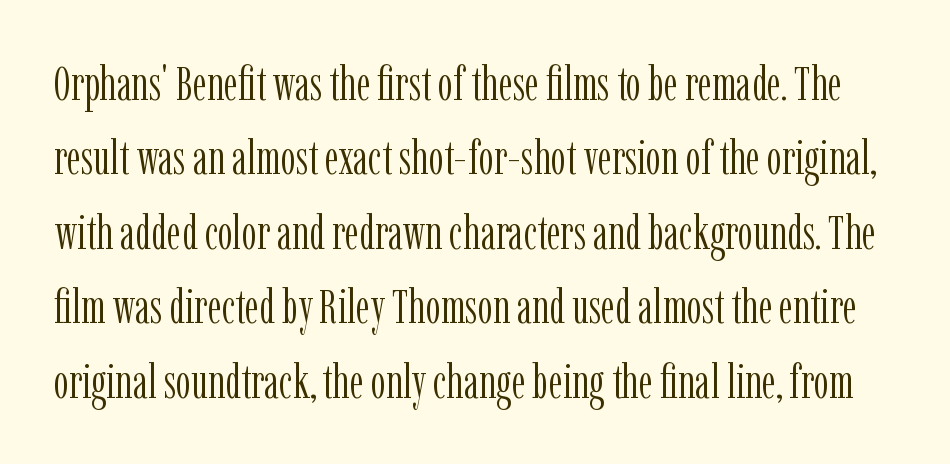
The image shows 48 px light, condensed serif type, upright; set normal line spacing (1.55x), normal letter spacing, not underlined; low stroke contrast and a medium x-height.
